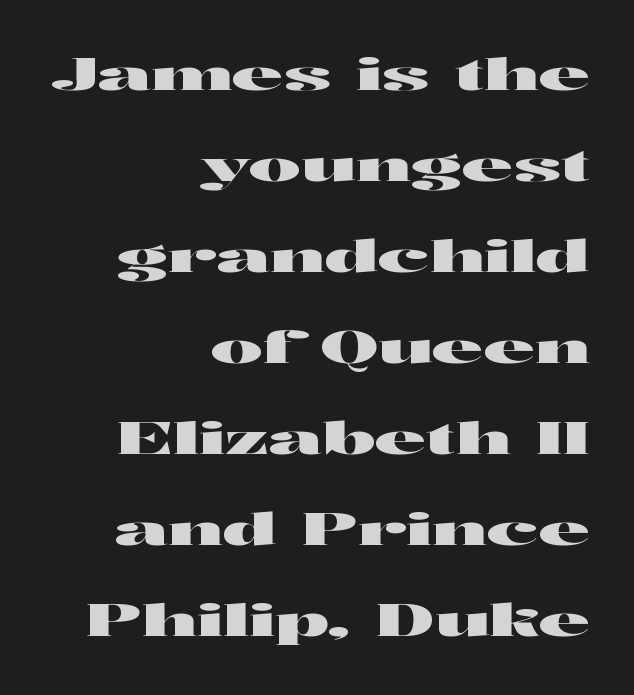
The image shows 44 px wide sans-serif type, upright; set right-aligned, loose line spacing (2.07x), normal letter spacing, not underlined; high stroke contrast and a medium x-height.
